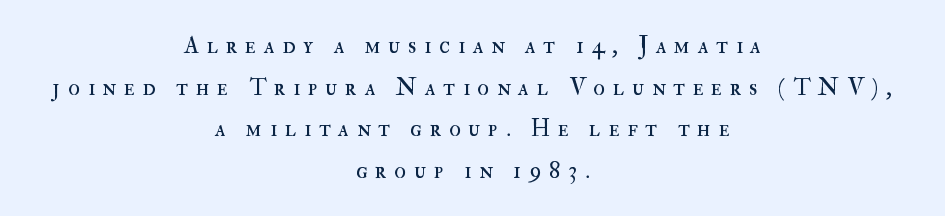
{"italic": "no", "bold": "no", "underline": "no", "align": "center", "line_spacing_ratio": 1.73, "letter_spacing": "wide", "letter_spacing_em": 0.32, "glyph_px": 24}
